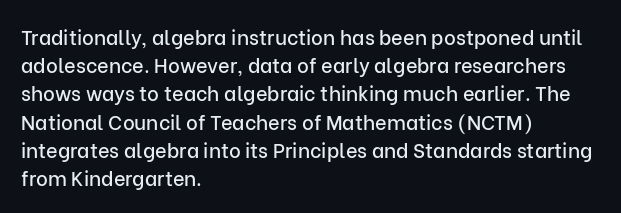
Quick note: interline space is typical. Layout note: lines flush left. The tracking reads as untouched default to a designer's eye. The passage shown is not underscored anywhere. The type sits square on the baseline with zero lean.
